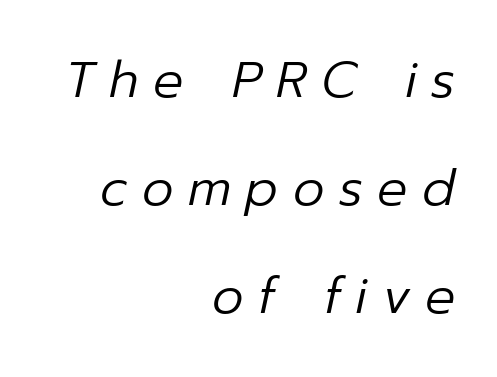
Every row of glyphs terminates at an identical x-position on the right. This rendering widens character spacing well past its baseline value. Is this a fixed-width face? No — the glyphs have proportional, varying widths. Tall strokes in this sample are angled rather than plumb. Descenders hang freely into open space. This block would shrink considerably if given ordinary leading; it's expanded now.
